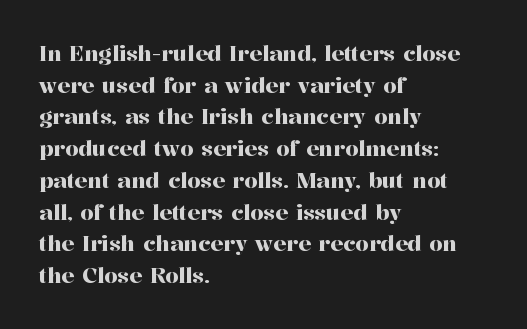
The image shows 21 px text type, upright; set left-aligned, normal line spacing (1.51x), normal letter spacing, not underlined.
